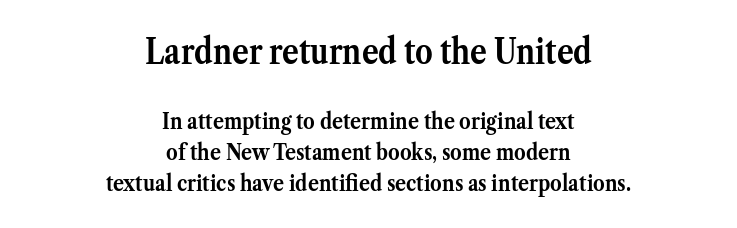
{"serif": "yes", "italic": "no", "bold": "yes", "weight": "semibold", "width": "normal", "stroke_contrast": "medium", "x_height": "medium", "monospaced": "no", "underline": "no", "align": "center", "line_spacing": "normal", "line_spacing_ratio": 1.36, "letter_spacing": "normal", "letter_spacing_em": 0.0, "larger_block": "first", "size_ratio": 1.52, "glyph_px": 35}
